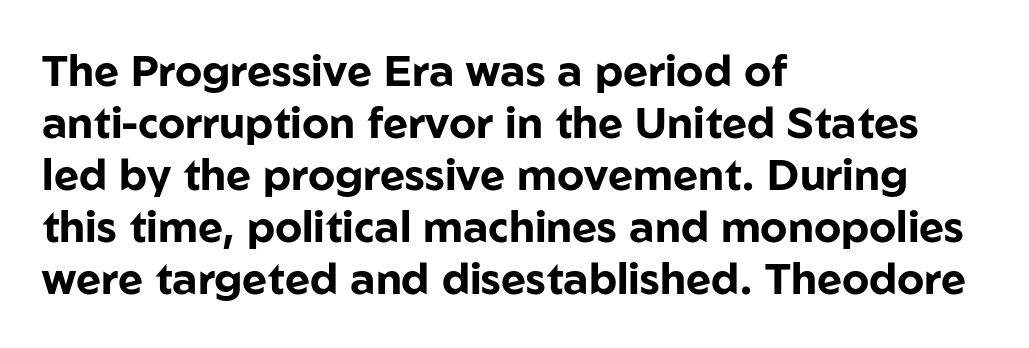
The image shows 43 px bold sans-serif type, upright; set left-aligned, line spacing 1.21x, normal letter spacing, not underlined; low stroke contrast and a medium x-height.
